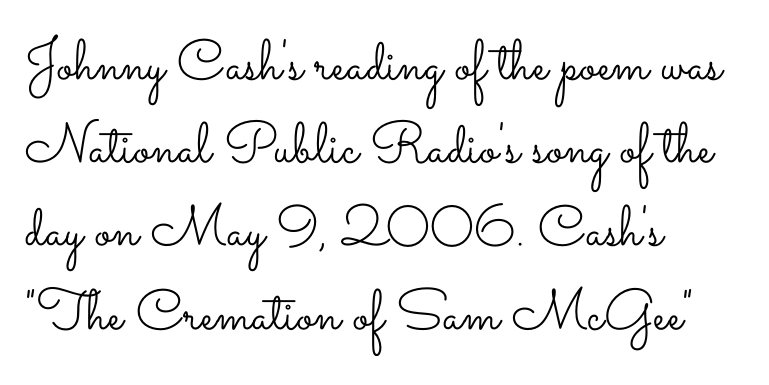
{"bold": "no", "weight": "light", "width": "wide", "stroke_contrast": "low", "x_height": "small", "monospaced": "no", "underline": "no", "align": "left", "line_spacing": "normal", "line_spacing_ratio": 1.46, "letter_spacing": "normal", "letter_spacing_em": 0.0, "glyph_px": 57}
